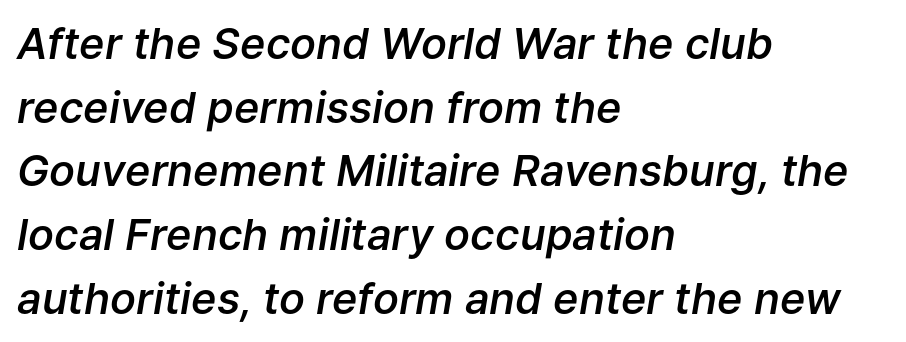
Q: Is the text bold? A: Semi-bold.
Q: Is the text italic (slanted)? A: Yes, it leans right by about 9 degrees.
Q: Is the text underlined? A: No.
Q: How is the paragraph aligned? A: Left-aligned.
Q: Is the spacing between letters normal or unusually wide? A: Normal.
Q: Is the spacing between lines tight, normal or loose? A: Normal.
Q: Width (condensed, normal, or wide)? A: Normal.
Q: Stroke contrast? A: Low.
Q: x-height? A: Medium.
Q: Monospaced? A: No.
